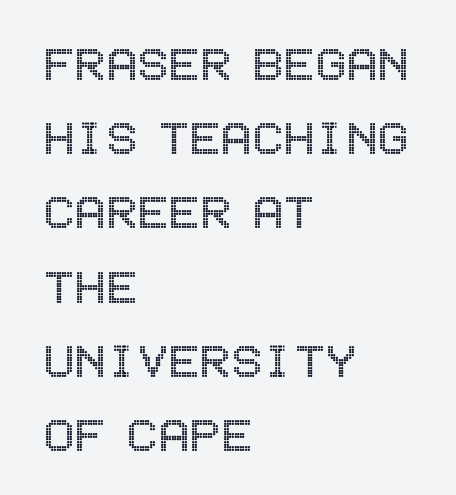
How are the letters spaced? Ordinarily, with no added tracking. The rows are spaced the way most documents space them. When letters stand straight like this, we call the style roman or upright. The strip under each line holds only bare page. The paragraph has a hard left edge and a soft right edge.
